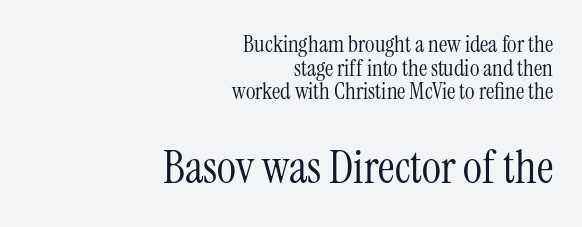
{"serif": "yes", "italic": "no", "bold": "no", "weight": "light", "width": "condensed", "stroke_contrast": "medium", "x_height": "medium", "monospaced": "no", "underline": "no", "align": "right", "line_spacing": "tight", "line_spacing_ratio": 1.03, "letter_spacing": "normal", "letter_spacing_em": 0.0, "larger_block": "second", "size_ratio": 2.0, "glyph_px": 46}
